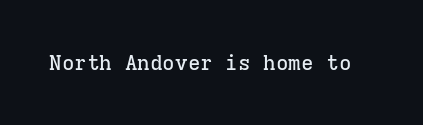
Every character sits straight up, as roman type does. The string is rendered with underlining switched off. Students, note that the glyphs here touch the page at normal intervals.
